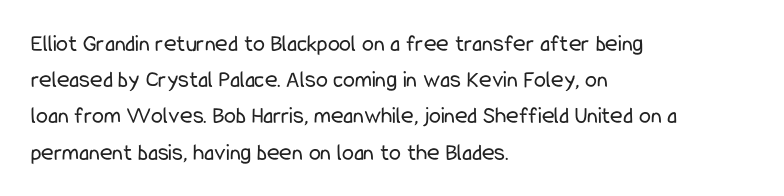
{"italic": "no", "bold": "no", "underline": "no", "align": "left", "line_spacing": "normal", "line_spacing_ratio": 1.51, "letter_spacing": "normal", "letter_spacing_em": 0.0, "glyph_px": 24}
